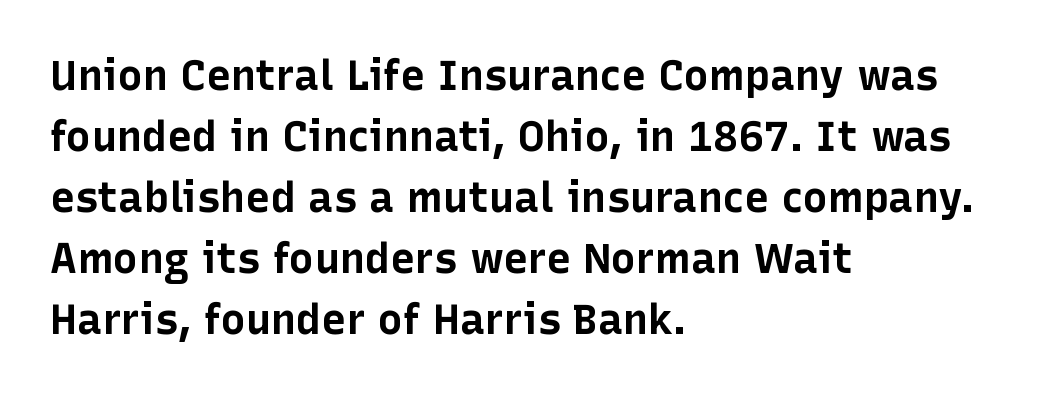
{"serif": "no", "italic": "no", "bold": "yes", "weight": "bold", "width": "normal", "stroke_contrast": "low", "x_height": "medium", "monospaced": "no", "underline": "no", "align": "left", "line_spacing": "normal", "line_spacing_ratio": 1.45, "letter_spacing": "normal", "letter_spacing_em": 0.0, "glyph_px": 42}
